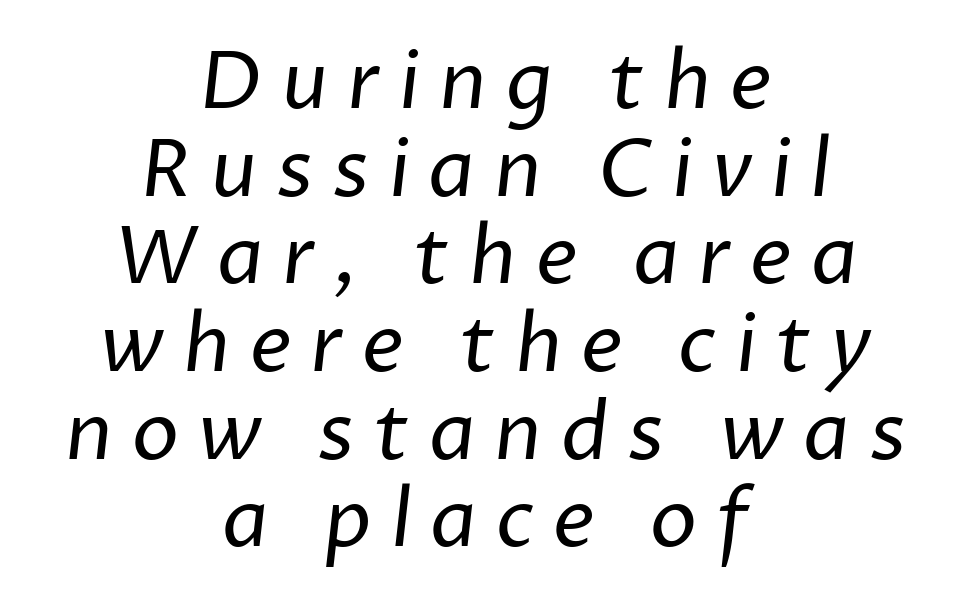
{"serif": "no", "bold": "no", "weight": "regular", "width": "normal", "stroke_contrast": "low", "x_height": "medium", "monospaced": "no", "underline": "no", "align": "center", "line_spacing": "tight", "line_spacing_ratio": 1.11, "letter_spacing": "wide", "letter_spacing_em": 0.24, "glyph_px": 79}
